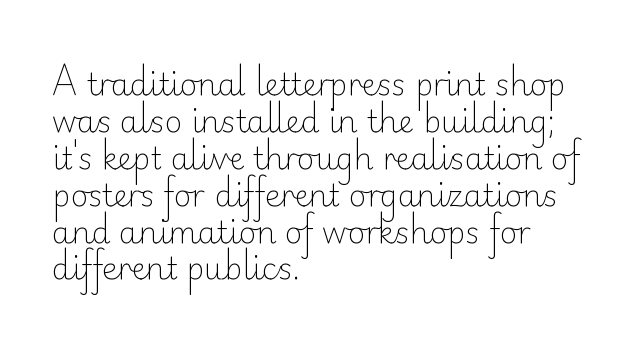
Each letter keeps its own natural width here, so spacing adapts to shape. Vertical strokes here are truly vertical. The space directly below the letters is spotless. Examine the stroke ends and you'll find no serifs.
